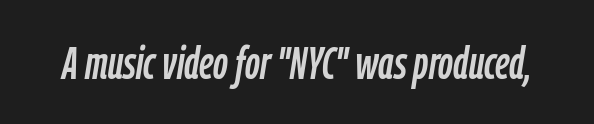
Q: Is the text italic (slanted)? A: Yes, it leans right by about 9 degrees.
Q: Is the text underlined? A: No.
Q: Is the spacing between letters normal or unusually wide? A: Normal.
Q: Width (condensed, normal, or wide)? A: Condensed.
Q: Stroke contrast? A: Low.
Q: x-height? A: Medium.
Q: Monospaced? A: No.
